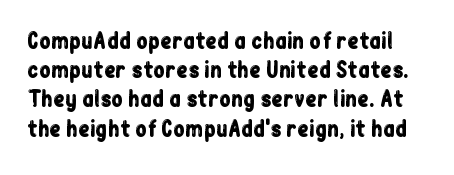
{"italic": "no", "underline": "no", "line_spacing": "normal", "line_spacing_ratio": 1.39, "letter_spacing": "normal", "letter_spacing_em": 0.0, "glyph_px": 21}
